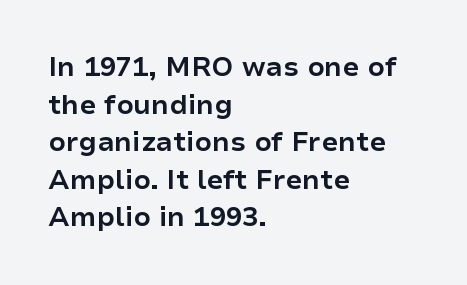
Its strokes are broad and dark, the hallmark of bold type. The letterforms sit shoulder to shoulder at normal distance. Horizontal alignment here is leftward, the default for most running prose. Each new line begins a customary step beneath the previous one. Has an underline been added? It has not. Characters remain perfectly vertical along every line.
